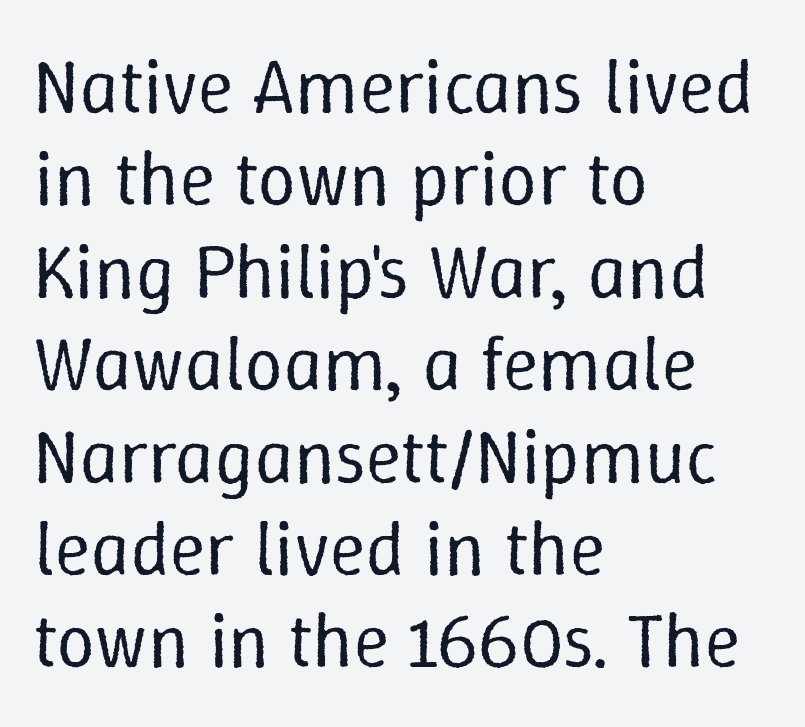
The image shows 77 px regular-weight type, upright; set left-aligned, line spacing 1.2x, normal letter spacing, not underlined; low stroke contrast and a medium x-height.
